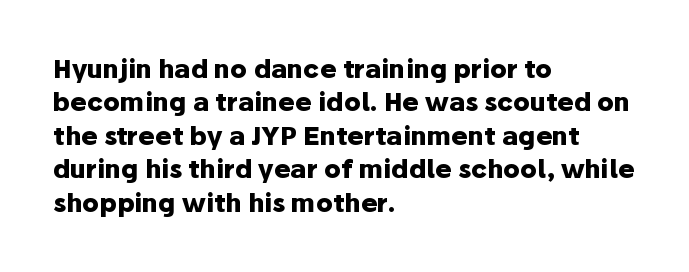
{"italic": "no", "bold": "yes", "underline": "no", "align": "left", "line_spacing": "normal", "line_spacing_ratio": 1.34, "letter_spacing": "normal", "letter_spacing_em": 0.0, "glyph_px": 25}
